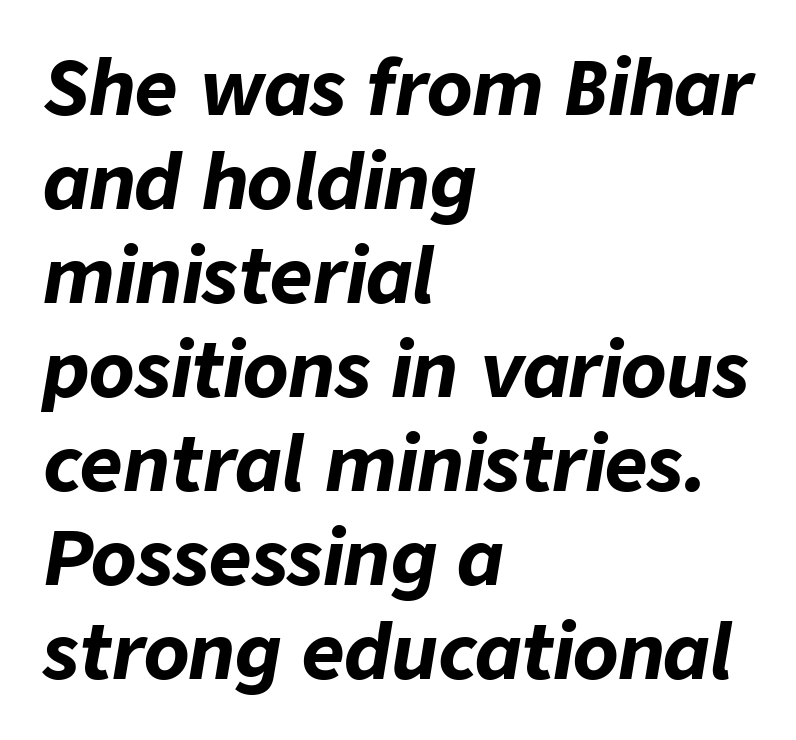
Q: Is the text bold? A: Yes.
Q: Is the text italic (slanted)? A: Yes, it leans right by about 9 degrees.
Q: Is the text underlined? A: No.
Q: How is the paragraph aligned? A: Left-aligned.
Q: Is the spacing between letters normal or unusually wide? A: Normal.
Q: Is the spacing between lines tight, normal or loose? A: Normal.
Q: Width (condensed, normal, or wide)? A: Normal.
Q: Stroke contrast? A: Low.
Q: x-height? A: Medium.
Q: Monospaced? A: No.
